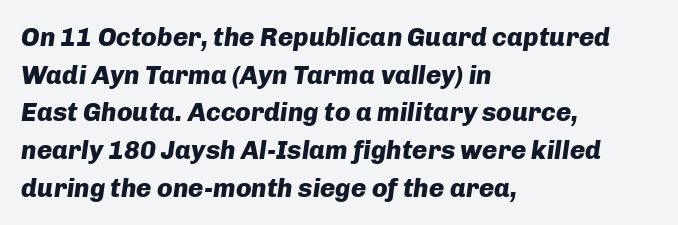
{"italic": "yes", "lean": "right", "slant_degrees": 8, "bold": "yes", "underline": "no", "align": "left", "line_spacing": "normal", "line_spacing_ratio": 1.45, "letter_spacing": "normal", "letter_spacing_em": 0.0, "glyph_px": 26}
